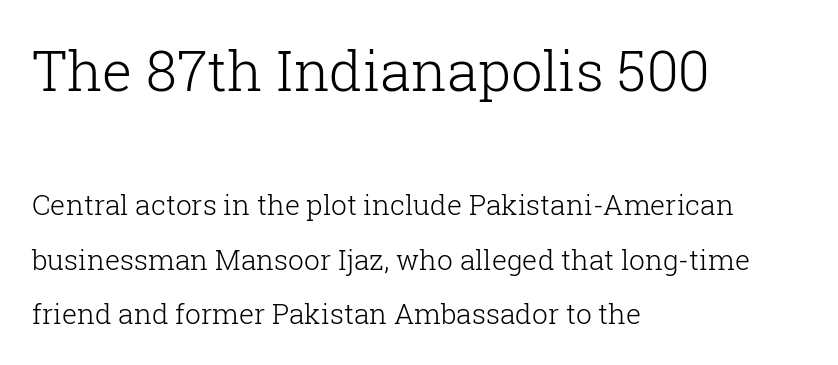
The image shows 56 px light serif type, upright; set left-aligned, loose line spacing (1.94x), normal letter spacing, not underlined; the first (top) block is 2.0x larger; low stroke contrast and a medium x-height.
